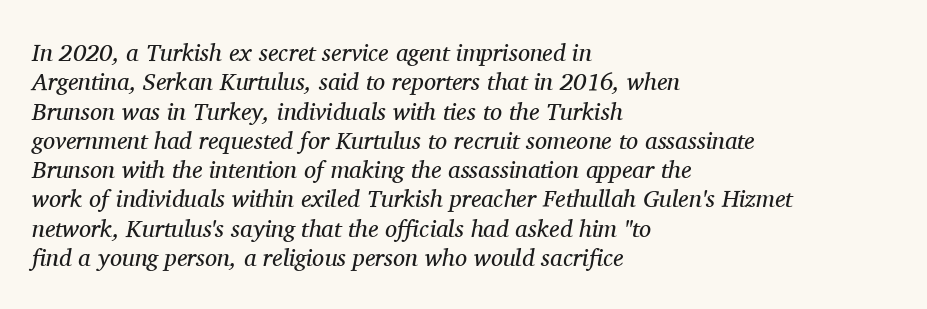
The image shows 24 px text type, italic (leaning right); set left-aligned, line spacing 1.22x, normal letter spacing, not underlined.
